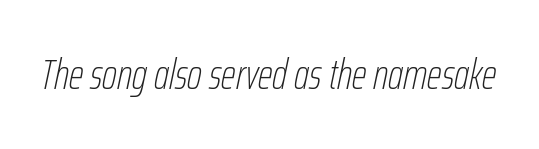
The image shows 42 px thin, condensed type, italic (leaning right); set normal letter spacing, not underlined; low stroke contrast and a medium x-height.
